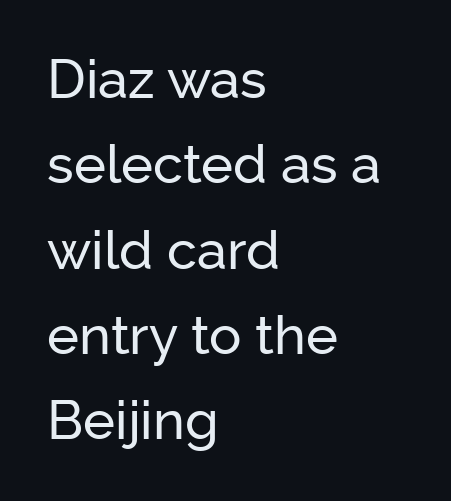
Q: Is the text italic (slanted)? A: No, it is upright.
Q: Is the typeface a serif or a sans-serif typeface? A: Sans-serif.
Q: Is the text underlined? A: No.
Q: How is the paragraph aligned? A: Left-aligned.
Q: Is the spacing between letters normal or unusually wide? A: Normal.
Q: Is the spacing between lines tight, normal or loose? A: Normal.
Q: Width (condensed, normal, or wide)? A: Normal.
Q: Stroke contrast? A: Low.
Q: x-height? A: Medium.
Q: Monospaced? A: No.
